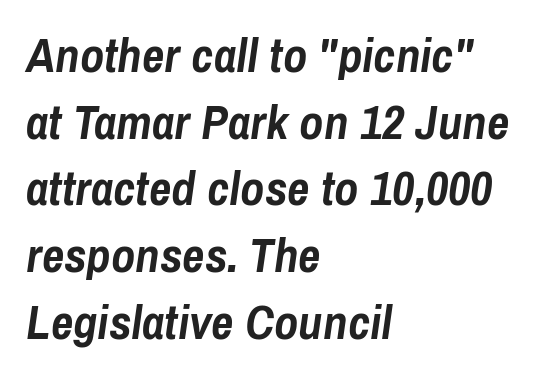
Q: Is the text bold? A: Yes.
Q: Is the text italic (slanted)? A: Yes, it leans right by about 8 degrees.
Q: Is the text underlined? A: No.
Q: How is the paragraph aligned? A: Left-aligned.
Q: Is the spacing between letters normal or unusually wide? A: Normal.
Q: Is the spacing between lines tight, normal or loose? A: Normal.
Q: Width (condensed, normal, or wide)? A: Condensed.
Q: Stroke contrast? A: Low.
Q: x-height? A: Medium.
Q: Monospaced? A: No.
